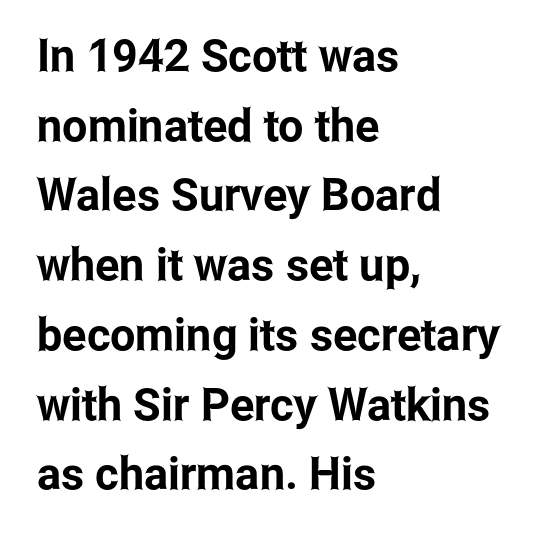
The setting favours the left margin, as ordinary paragraphs usually do. Serifs: no, the terminals of the letterforms are clean. A bare baseline throughout the passage. The letters advance in unequal steps, a hallmark of proportional type.
